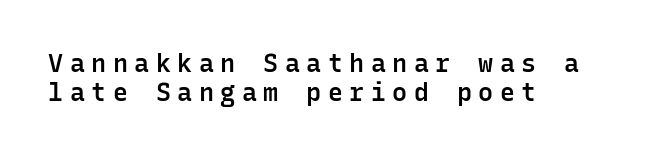
The image shows 25 px text type, upright; set left-aligned, tight line spacing (1.15x), unusually wide letter spacing (+0.26 em), not underlined.
